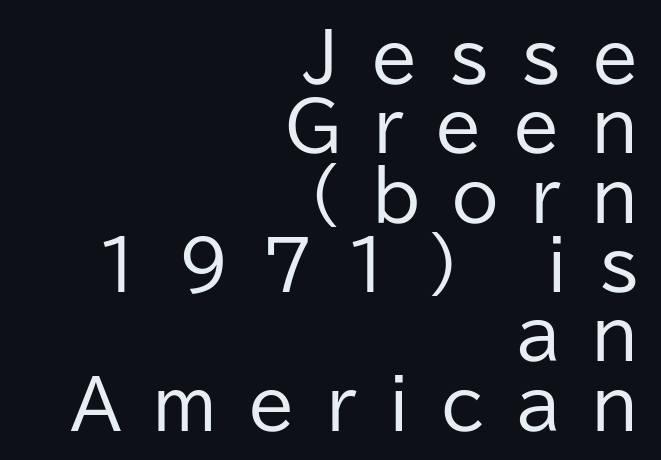
The image shows 68 px regular-weight sans-serif type, upright; set right-aligned, tight line spacing (1.02x), unusually wide letter spacing (+0.46 em), not underlined; low stroke contrast and a medium x-height.
